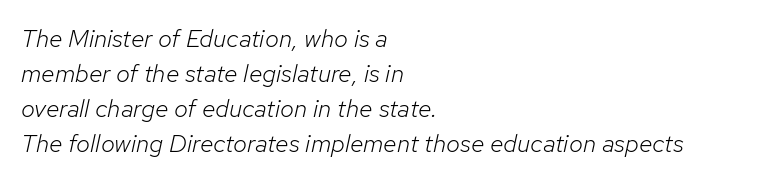
{"italic": "yes", "lean": "right", "slant_degrees": 12, "bold": "no", "underline": "no", "align": "left", "line_spacing": "normal", "line_spacing_ratio": 1.4, "letter_spacing": "normal", "letter_spacing_em": 0.0, "glyph_px": 25}
